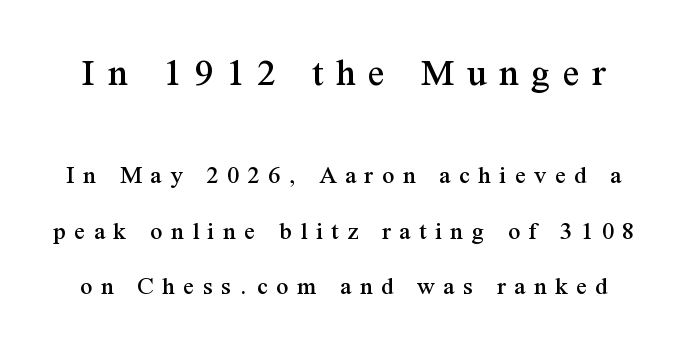
The image shows 41 px serif type, upright; set centered, loose line spacing (2.06x), unusually wide letter spacing (+0.31 em), not underlined; the first (top) block is 1.52x larger; medium stroke contrast and a medium x-height.
